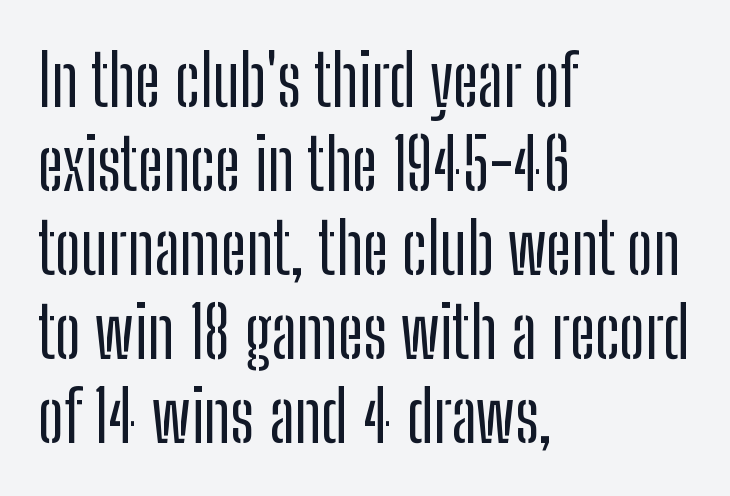
Q: Is the text italic (slanted)? A: No, it is upright.
Q: Is the typeface a serif or a sans-serif typeface? A: Sans-serif.
Q: Is the text underlined? A: No.
Q: How is the paragraph aligned? A: Left-aligned.
Q: Is the spacing between letters normal or unusually wide? A: Normal.
Q: Width (condensed, normal, or wide)? A: Condensed.
Q: Stroke contrast? A: Low.
Q: x-height? A: Medium.
Q: Monospaced? A: No.
